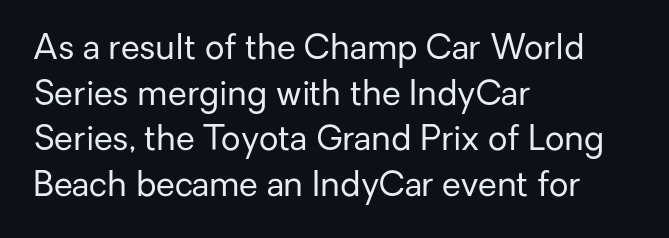
The image shows 34 px regular-weight sans-serif type, upright; set left-aligned, normal line spacing (1.34x), normal letter spacing, not underlined; low stroke contrast and a medium x-height.
